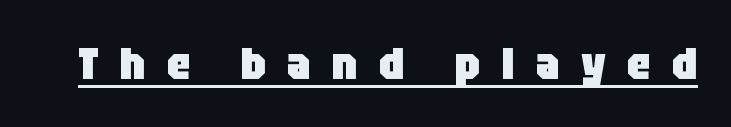
Q: Is the text bold? A: Yes.
Q: Is the text italic (slanted)? A: No, it is upright.
Q: Is the typeface a serif or a sans-serif typeface? A: Sans-serif.
Q: Is the text underlined? A: Yes.
Q: Is the spacing between letters normal or unusually wide? A: Unusually wide.
Q: Width (condensed, normal, or wide)? A: Condensed.
Q: Stroke contrast? A: Low.
Q: x-height? A: Large.
Q: Monospaced? A: No.
